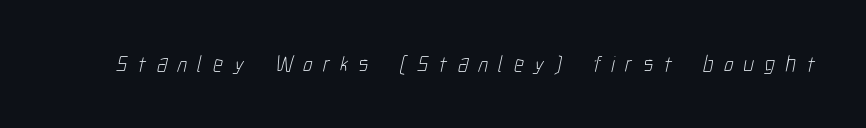
{"bold": "no", "underline": "no", "letter_spacing": "wide", "letter_spacing_em": 0.45, "glyph_px": 23}
